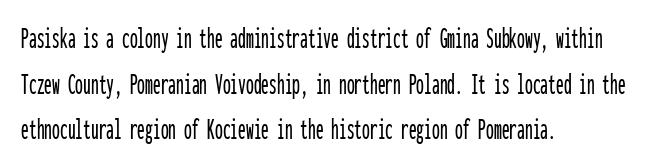
Q: Is the text italic (slanted)? A: No, it is upright.
Q: Is the typeface a serif or a sans-serif typeface? A: Sans-serif.
Q: Is the text underlined? A: No.
Q: How is the paragraph aligned? A: Left-aligned.
Q: Is the spacing between letters normal or unusually wide? A: Normal.
Q: Is the spacing between lines tight, normal or loose? A: Normal.
Q: Width (condensed, normal, or wide)? A: Condensed.
Q: Stroke contrast? A: Low.
Q: x-height? A: Medium.
Q: Monospaced? A: Yes.
